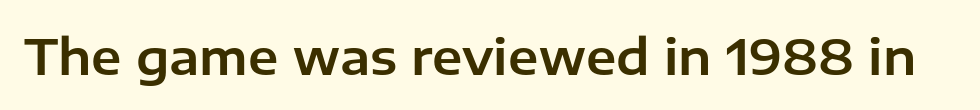
The image shows 49 px sans-serif type, upright; set normal letter spacing, not underlined; low stroke contrast and a medium x-height.
